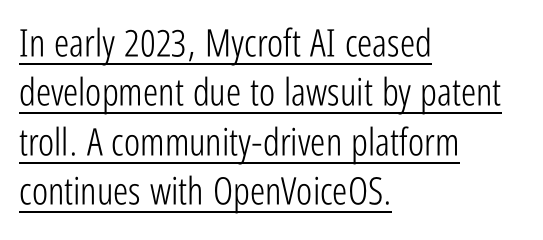
Q: Is the text bold? A: No.
Q: Is the text italic (slanted)? A: No, it is upright.
Q: Is the typeface a serif or a sans-serif typeface? A: Sans-serif.
Q: Is the text underlined? A: Yes.
Q: How is the paragraph aligned? A: Left-aligned.
Q: Is the spacing between letters normal or unusually wide? A: Normal.
Q: Is the spacing between lines tight, normal or loose? A: Normal.
Q: Width (condensed, normal, or wide)? A: Condensed.
Q: Stroke contrast? A: Low.
Q: x-height? A: Medium.
Q: Monospaced? A: No.
